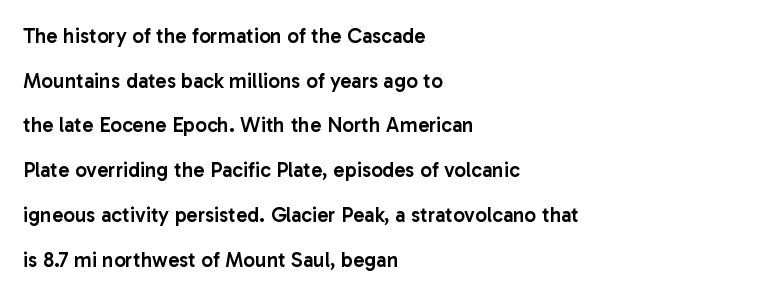
Q: Is the text bold? A: Semi-bold.
Q: Is the text italic (slanted)? A: No, it is upright.
Q: Is the text underlined? A: No.
Q: How is the paragraph aligned? A: Left-aligned.
Q: Is the spacing between letters normal or unusually wide? A: Normal.
Q: Is the spacing between lines tight, normal or loose? A: Loose.
